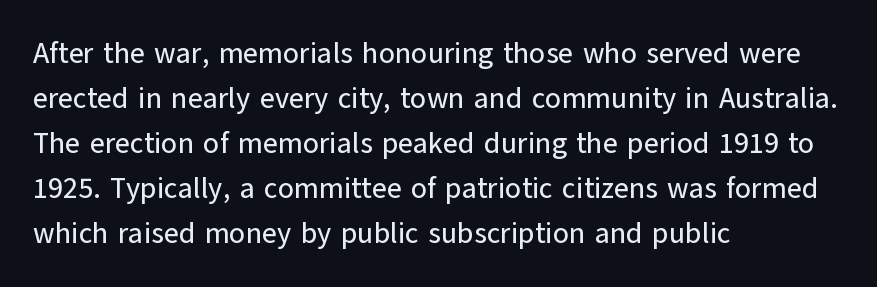
Q: Is the text italic (slanted)? A: No, it is upright.
Q: Is the typeface a serif or a sans-serif typeface? A: Sans-serif.
Q: Is the text underlined? A: No.
Q: How is the paragraph aligned? A: Left-aligned.
Q: Is the spacing between letters normal or unusually wide? A: Normal.
Q: Is the spacing between lines tight, normal or loose? A: Normal.
Q: Width (condensed, normal, or wide)? A: Normal.
Q: Stroke contrast? A: Low.
Q: x-height? A: Medium.
Q: Monospaced? A: No.
